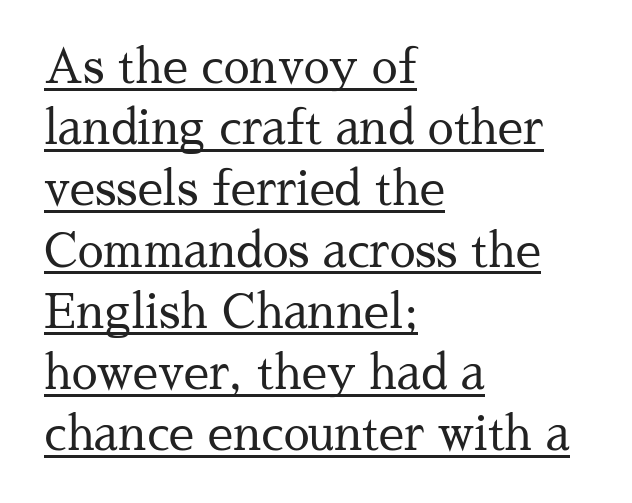
One glance says typical: line gaps are just what's usual. Each line starts at the same left margin while the right side varies. These lines keep a tight, regular rhythm from letter to letter. Do the characters align in a grid? No, the font is proportional. These characters rest on top of a visible drawn line.
